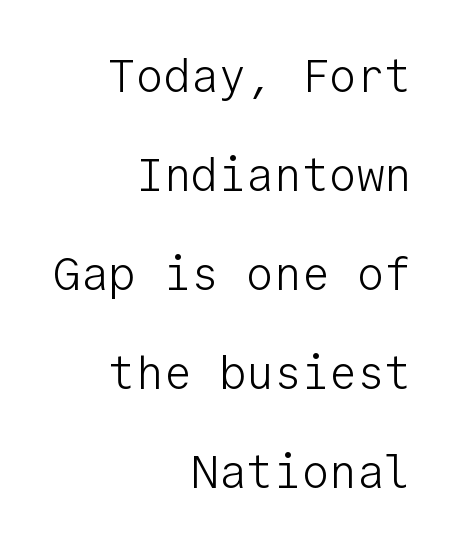
Q: Is the text bold? A: No.
Q: Is the text italic (slanted)? A: No, it is upright.
Q: Is the typeface a serif or a sans-serif typeface? A: Sans-serif.
Q: Is the text underlined? A: No.
Q: How is the paragraph aligned? A: Right-aligned.
Q: Is the spacing between letters normal or unusually wide? A: Normal.
Q: Is the spacing between lines tight, normal or loose? A: Loose.
Q: Width (condensed, normal, or wide)? A: Normal.
Q: Stroke contrast? A: Low.
Q: x-height? A: Medium.
Q: Monospaced? A: Yes.
